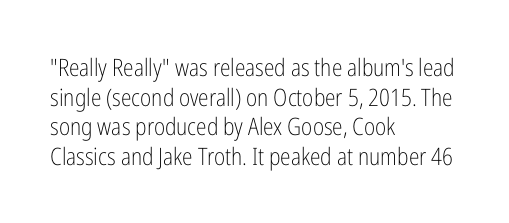
Q: Is the text bold? A: No.
Q: Is the text italic (slanted)? A: No, it is upright.
Q: Is the text underlined? A: No.
Q: How is the paragraph aligned? A: Left-aligned.
Q: Is the spacing between letters normal or unusually wide? A: Normal.
